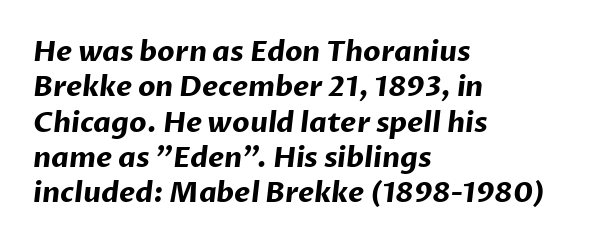
Notice how thick the strokes are: this is what a full bold looks like. Leftover space on each line is placed entirely after the last word. Descenders hang freely into open space. Here the designer chose a conventional face with non-uniform glyph widths. The rendering keeps characters at their native spacing. Serifs: no, the terminals of the letterforms are clean.
